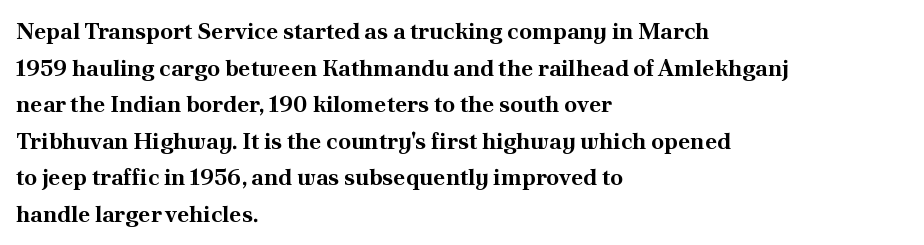
Q: Is the text bold? A: Yes.
Q: Is the text italic (slanted)? A: No, it is upright.
Q: Is the text underlined? A: No.
Q: How is the paragraph aligned? A: Left-aligned.
Q: Is the spacing between letters normal or unusually wide? A: Normal.
Q: Is the spacing between lines tight, normal or loose? A: Normal.
